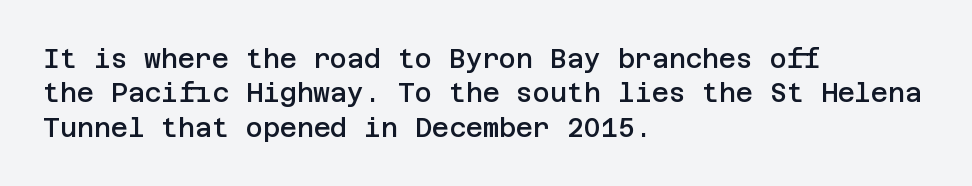
{"italic": "no", "bold": "semi", "underline": "no", "align": "left", "line_spacing": "normal", "line_spacing_ratio": 1.32, "letter_spacing": "normal", "letter_spacing_em": 0.0, "glyph_px": 26}
